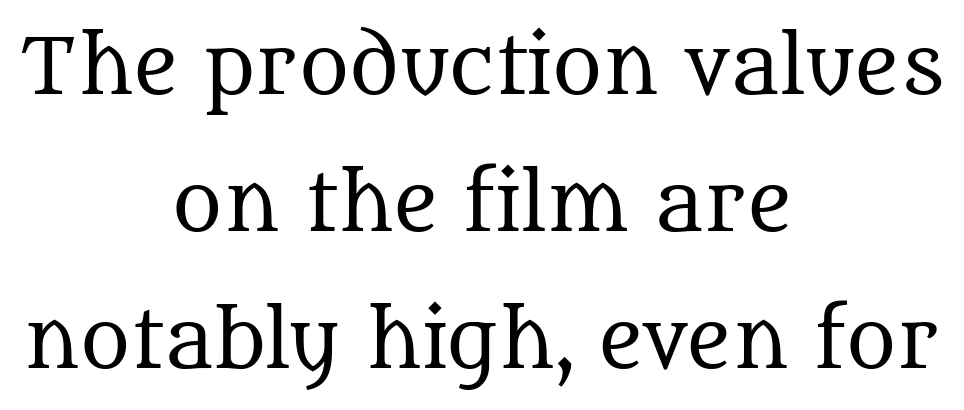
The image shows 76 px regular-weight serif type, upright; set centered, line spacing 1.8x, normal letter spacing, not underlined; medium stroke contrast and a large x-height.
